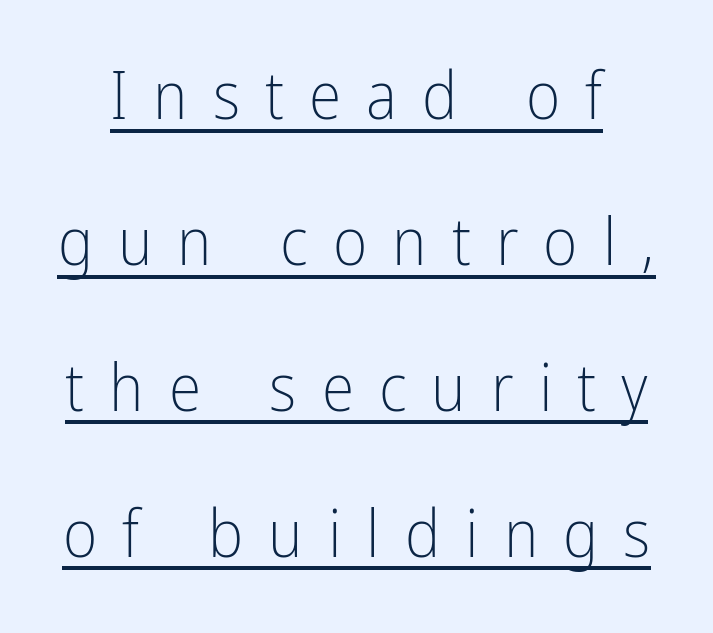
The image shows 66 px light, condensed sans-serif type, upright; set loose line spacing (2.21x), unusually wide letter spacing (+0.38 em), underlined; low stroke contrast and a medium x-height.
